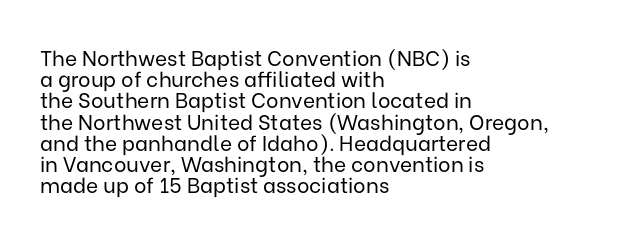
{"italic": "no", "bold": "no", "underline": "no", "align": "left", "line_spacing": "tight", "line_spacing_ratio": 1.01, "letter_spacing": "normal", "letter_spacing_em": 0.0, "glyph_px": 21}
